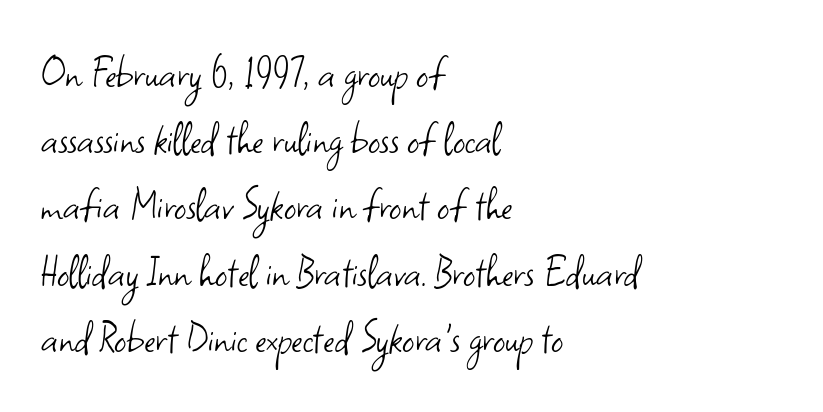
The image shows 48 px light sans-serif type; set left-aligned, normal line spacing (1.38x), normal letter spacing, not underlined; low stroke contrast and a small x-height.
